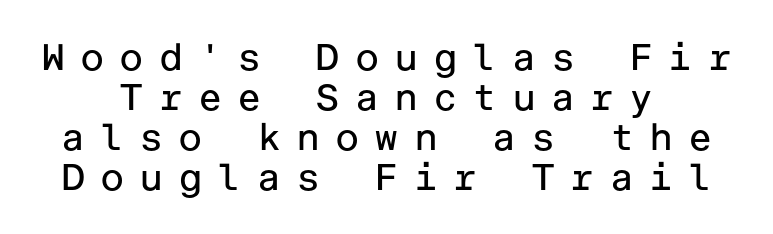
Q: Is the text bold? A: No.
Q: Is the text italic (slanted)? A: No, it is upright.
Q: Is the typeface a serif or a sans-serif typeface? A: Sans-serif.
Q: Is the text underlined? A: No.
Q: How is the paragraph aligned? A: Centered.
Q: Is the spacing between letters normal or unusually wide? A: Unusually wide.
Q: Is the spacing between lines tight, normal or loose? A: Tight.
Q: Width (condensed, normal, or wide)? A: Normal.
Q: Stroke contrast? A: Low.
Q: x-height? A: Medium.
